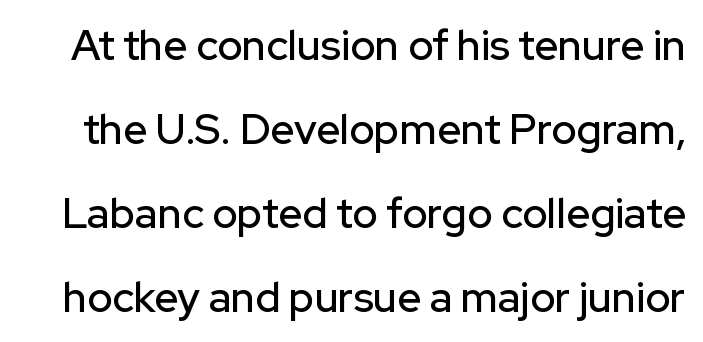
{"serif": "no", "italic": "no", "width": "normal", "stroke_contrast": "low", "x_height": "medium", "monospaced": "no", "underline": "no", "line_spacing": "loose", "line_spacing_ratio": 2.0, "letter_spacing": "normal", "letter_spacing_em": 0.0, "glyph_px": 42}
